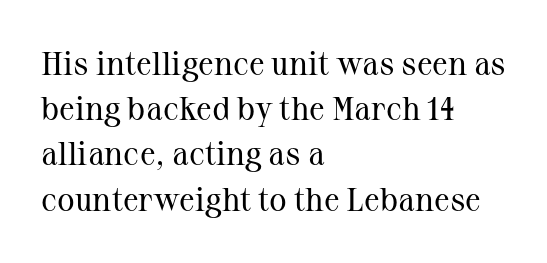
The image shows 33 px regular-weight serif type, upright; set left-aligned, normal line spacing (1.37x), normal letter spacing, not underlined; medium stroke contrast and a medium x-height.
